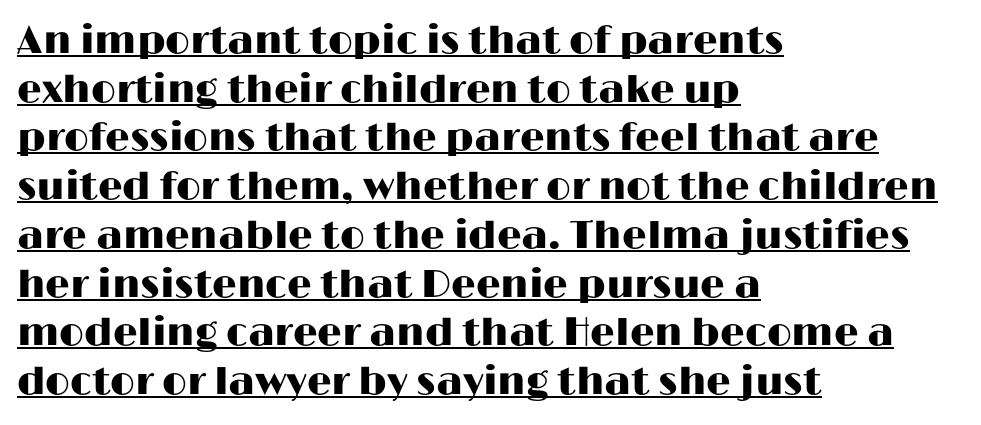
The image shows 39 px wide sans-serif type, upright; set left-aligned, normal line spacing (1.25x), normal letter spacing, underlined; high stroke contrast and a medium x-height.
